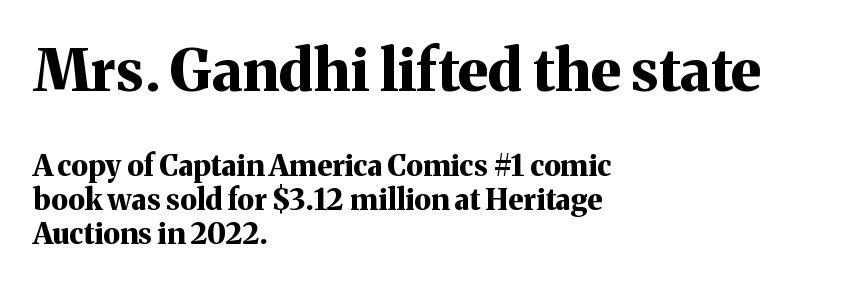
{"serif": "yes", "italic": "no", "bold": "yes", "weight": "bold", "width": "normal", "stroke_contrast": "medium", "x_height": "medium", "monospaced": "no", "underline": "no", "align": "left", "line_spacing_ratio": 1.17, "letter_spacing": "normal", "letter_spacing_em": 0.0, "larger_block": "first", "size_ratio": 2.0, "glyph_px": 58}
